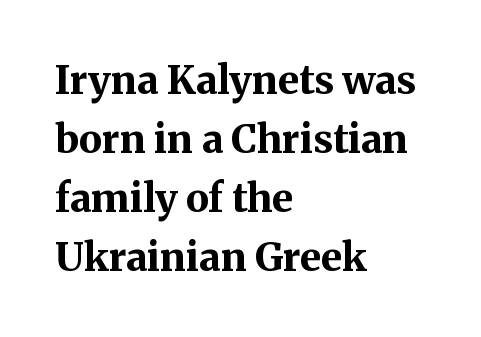
Q: Is the text bold? A: Yes.
Q: Is the text italic (slanted)? A: No, it is upright.
Q: Is the typeface a serif or a sans-serif typeface? A: Serif.
Q: Is the text underlined? A: No.
Q: How is the paragraph aligned? A: Left-aligned.
Q: Is the spacing between letters normal or unusually wide? A: Normal.
Q: Is the spacing between lines tight, normal or loose? A: Normal.
Q: Width (condensed, normal, or wide)? A: Normal.
Q: Stroke contrast? A: Medium.
Q: x-height? A: Medium.
Q: Monospaced? A: No.
